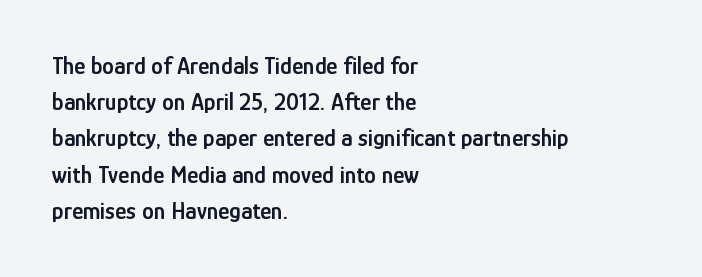
Q: Is the text bold? A: Semi-bold.
Q: Is the text italic (slanted)? A: No, it is upright.
Q: Is the text underlined? A: No.
Q: How is the paragraph aligned? A: Left-aligned.
Q: Is the spacing between letters normal or unusually wide? A: Normal.
Q: Is the spacing between lines tight, normal or loose? A: Normal.
